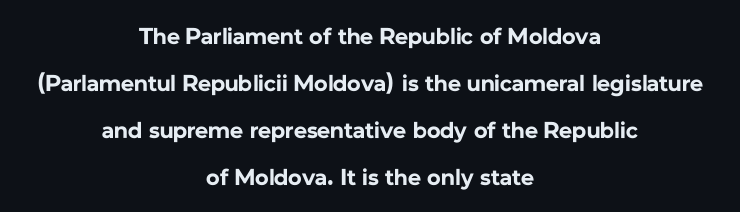
{"italic": "no", "bold": "yes", "underline": "no", "align": "center", "line_spacing": "loose", "line_spacing_ratio": 2.04, "letter_spacing": "normal", "letter_spacing_em": 0.0, "glyph_px": 23}
